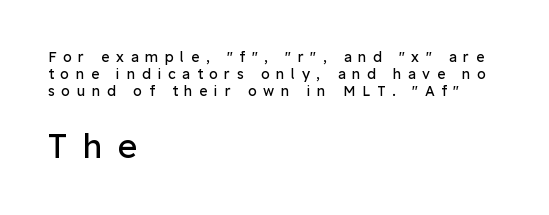
Q: Is the text bold? A: No.
Q: Is the text italic (slanted)? A: No, it is upright.
Q: Is the typeface a serif or a sans-serif typeface? A: Sans-serif.
Q: Is the text underlined? A: No.
Q: How is the paragraph aligned? A: Left-aligned.
Q: Is the spacing between letters normal or unusually wide? A: Unusually wide.
Q: Which block of text is set in a larger size, the first (top) or the second (bottom)? A: The second (bottom) one.
Q: Width (condensed, normal, or wide)? A: Normal.
Q: Stroke contrast? A: Low.
Q: x-height? A: Medium.
Q: Monospaced? A: No.
